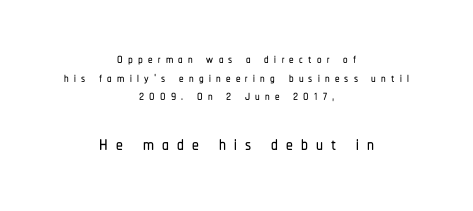
Q: Is the text italic (slanted)? A: No, it is upright.
Q: Is the text underlined? A: No.
Q: How is the paragraph aligned? A: Centered.
Q: Is the spacing between letters normal or unusually wide? A: Unusually wide.
Q: Is the spacing between lines tight, normal or loose? A: Tight.
Q: Which block of text is set in a larger size, the first (top) or the second (bottom)? A: The second (bottom) one.
